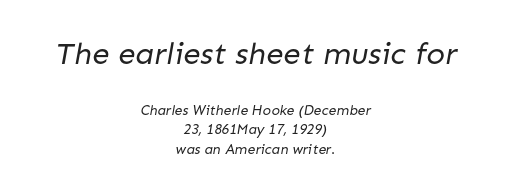
The image shows 31 px regular-weight sans-serif type; set centered, normal line spacing (1.37x), normal letter spacing, not underlined; the first (top) block is 2.21x larger; low stroke contrast and a medium x-height.
